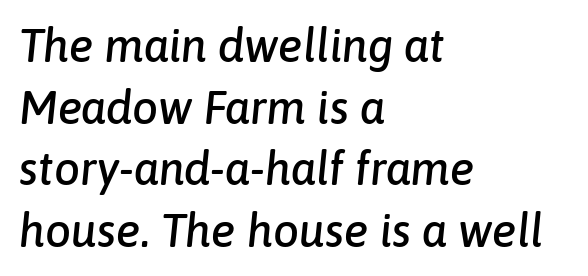
{"italic": "yes", "lean": "right", "slant_degrees": 6, "width": "normal", "stroke_contrast": "low", "x_height": "medium", "monospaced": "no", "underline": "no", "align": "left", "line_spacing": "normal", "line_spacing_ratio": 1.34, "letter_spacing": "normal", "letter_spacing_em": 0.0, "glyph_px": 46}
